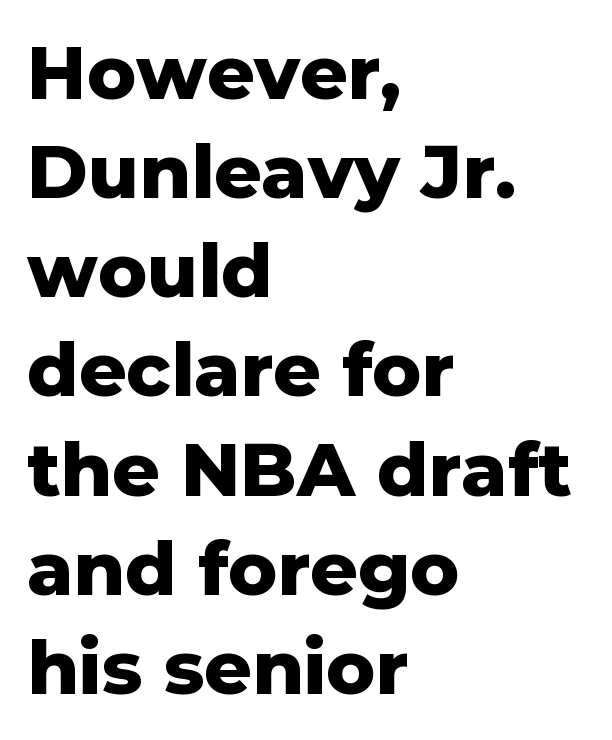
Q: Is the text bold? A: Yes.
Q: Is the text italic (slanted)? A: No, it is upright.
Q: Is the typeface a serif or a sans-serif typeface? A: Sans-serif.
Q: Is the text underlined? A: No.
Q: How is the paragraph aligned? A: Left-aligned.
Q: Is the spacing between letters normal or unusually wide? A: Normal.
Q: Is the spacing between lines tight, normal or loose? A: Normal.
Q: Width (condensed, normal, or wide)? A: Normal.
Q: Stroke contrast? A: Low.
Q: x-height? A: Medium.
Q: Monospaced? A: No.
